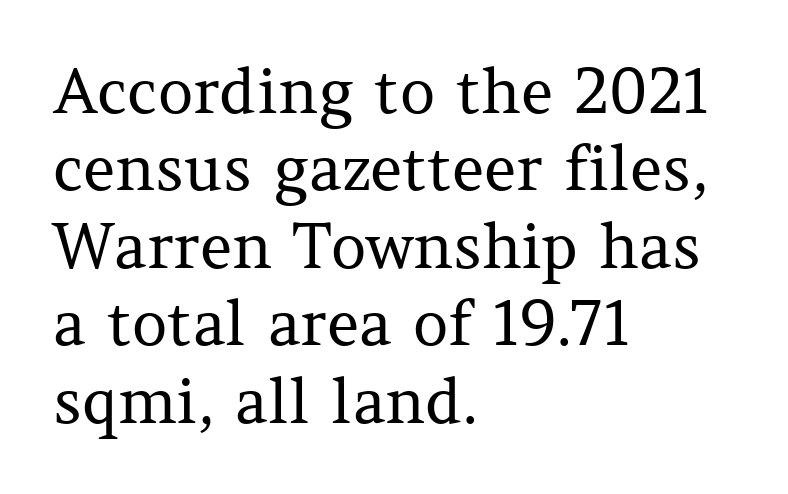
{"serif": "yes", "italic": "no", "bold": "no", "weight": "regular", "width": "normal", "stroke_contrast": "medium", "x_height": "medium", "monospaced": "no", "underline": "no", "align": "left", "line_spacing": "normal", "line_spacing_ratio": 1.25, "letter_spacing": "normal", "letter_spacing_em": 0.0, "glyph_px": 62}
